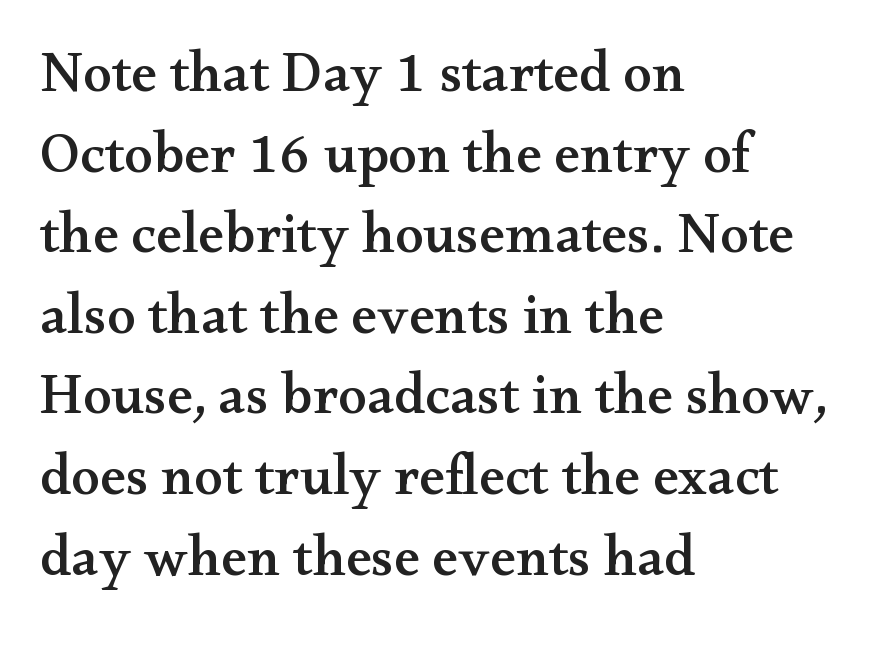
Typeset ragged right — the left edge is the straight one. In terms of leading, this rendering sits right in the middle. A typesetter would call this proportional, since set widths differ per character. Type style note: has serifs. Does the lettering tilt? It doesn't — this is upright. Nobody touched the tracking dial on this one.
